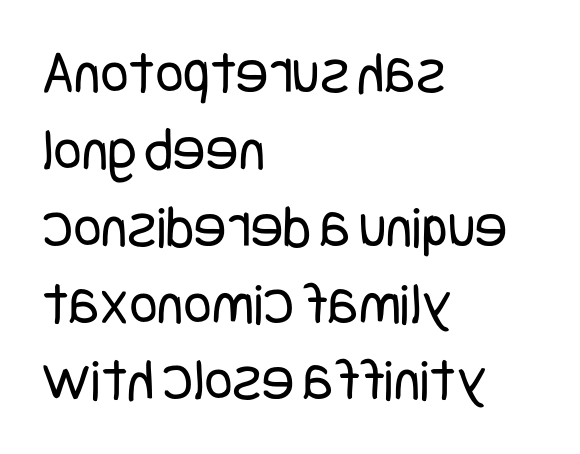
The weight tops out at a normal text grade. The rag falls on the right side of this text block. Does extra space separate the letters? No, they use regular spacing. Posture: upright roman.
